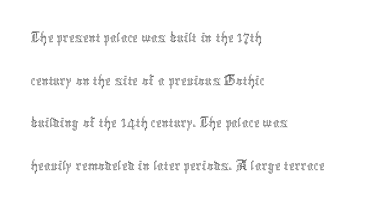
The image shows 33 px thin, condensed type, upright; set left-aligned, normal line spacing (1.29x), normal letter spacing, not underlined; a medium x-height.
